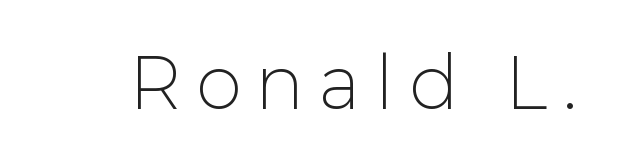
The passage shown is not underscored anywhere. Is this a fixed-width face? No — the glyphs have proportional, varying widths. The glyphs in this specimen are sans serif. The tracking jumps out immediately: characters are airy and widely separated. Notice how the stems are strictly vertical — no italics here. The passage shown is not bold in any degree.
